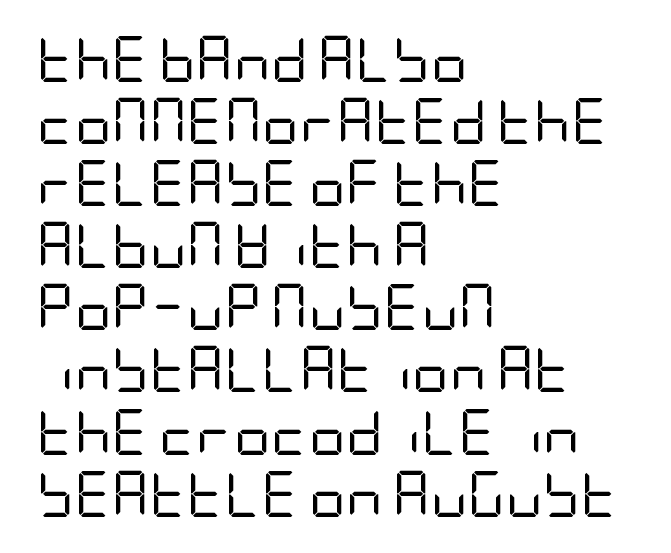
Q: Is the text bold? A: No.
Q: Is the text italic (slanted)? A: No, it is upright.
Q: Is the typeface a serif or a sans-serif typeface? A: Sans-serif.
Q: Is the text underlined? A: No.
Q: How is the paragraph aligned? A: Left-aligned.
Q: Is the spacing between letters normal or unusually wide? A: Normal.
Q: Is the spacing between lines tight, normal or loose? A: Normal.
Q: Width (condensed, normal, or wide)? A: Condensed.
Q: Stroke contrast? A: Low.
Q: x-height? A: Large.
